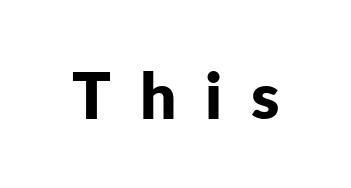
{"serif": "no", "italic": "no", "bold": "yes", "weight": "bold", "width": "normal", "stroke_contrast": "low", "x_height": "medium", "monospaced": "no", "underline": "no", "letter_spacing": "wide", "letter_spacing_em": 0.45, "glyph_px": 64}
